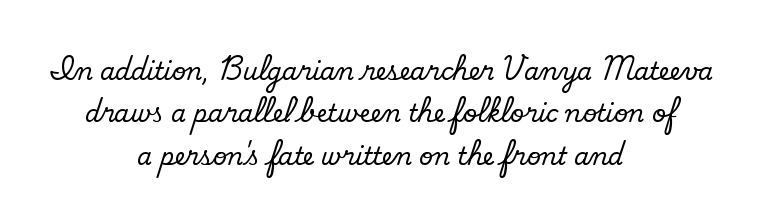
The image shows 24 px text type; set centered, line spacing 1.77x, normal letter spacing, not underlined.
